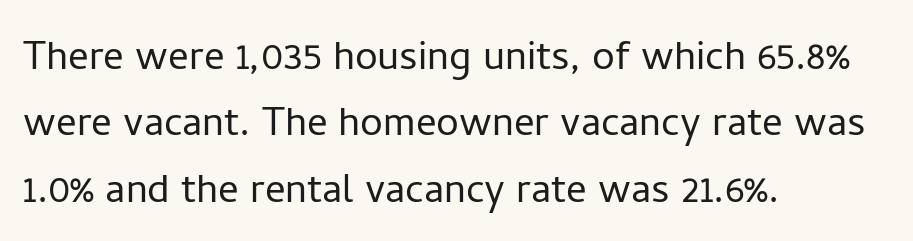
Where is the straight margin? On the left. Ordinary non-slanted type is in use. The weight tops out at a normal text grade. Does the leading feel generous? No, just average. Is the letter spacing exaggerated? No — it looks like the ordinary default.
